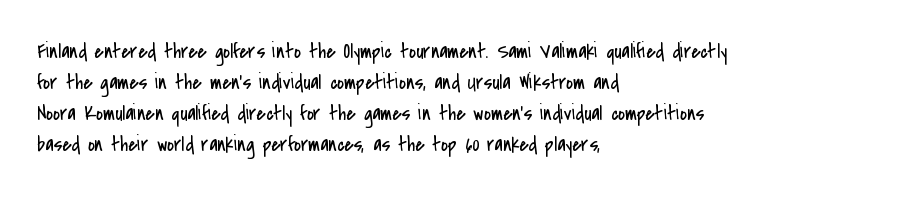
No chunkiness to these letters — they're not bold. The area under the type is left untouched. This rendering uses left alignment, leaving the right contour irregular. The font's upright variant was chosen for this text. Compared with typical body copy, the letter spacing here is the same.
